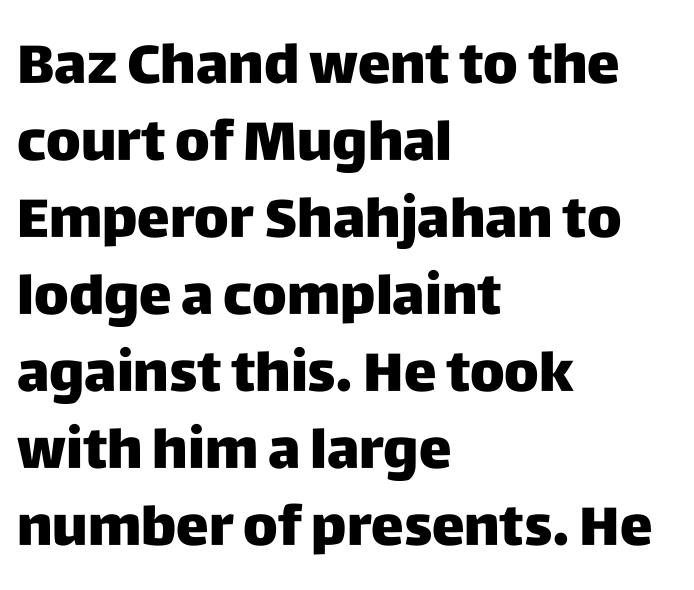
The image shows 55 px sans-serif type, upright; set left-aligned, normal line spacing (1.4x), normal letter spacing, not underlined; low stroke contrast and a large x-height.
